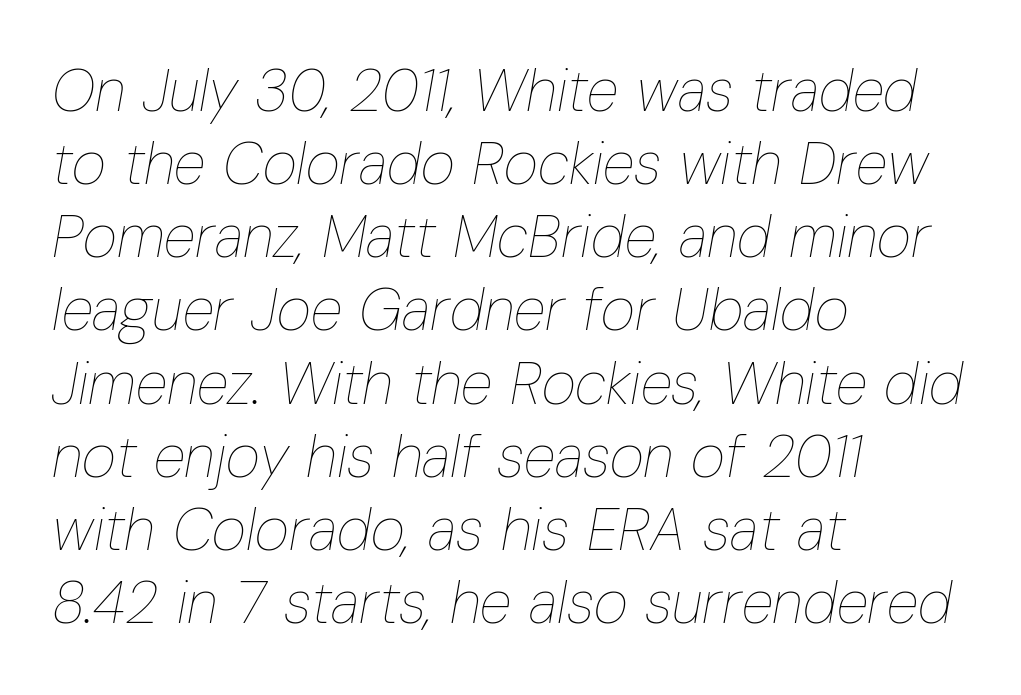
{"italic": "yes", "lean": "right", "slant_degrees": 10, "bold": "no", "weight": "thin", "width": "condensed", "stroke_contrast": "low", "x_height": "medium", "monospaced": "no", "underline": "no", "align": "left", "line_spacing_ratio": 1.24, "letter_spacing": "normal", "letter_spacing_em": 0.0, "glyph_px": 59}
